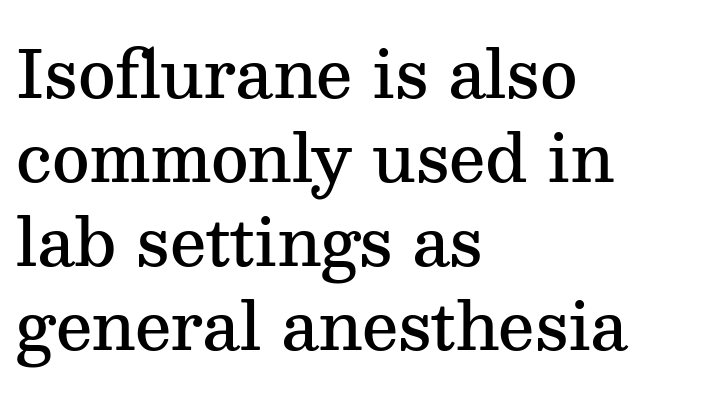
The image shows 65 px semibold serif type, upright; set left-aligned, normal line spacing (1.29x), normal letter spacing, not underlined; medium stroke contrast and a medium x-height.
